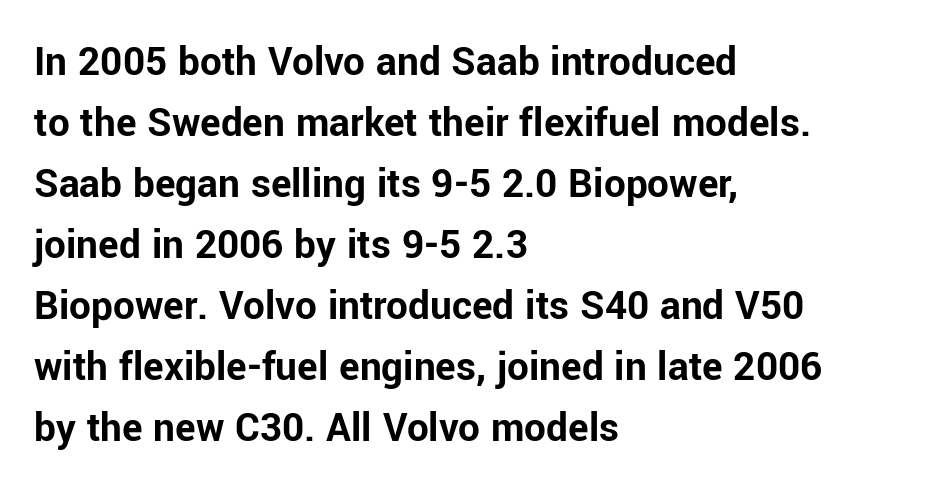
Looks like regular typesetting: each glyph gets only the width it needs. Summary of weight: heavy, a full bold. Each line starts at the same left margin while the right side varies. How would I describe the line gaps? Plain and ordinary.
